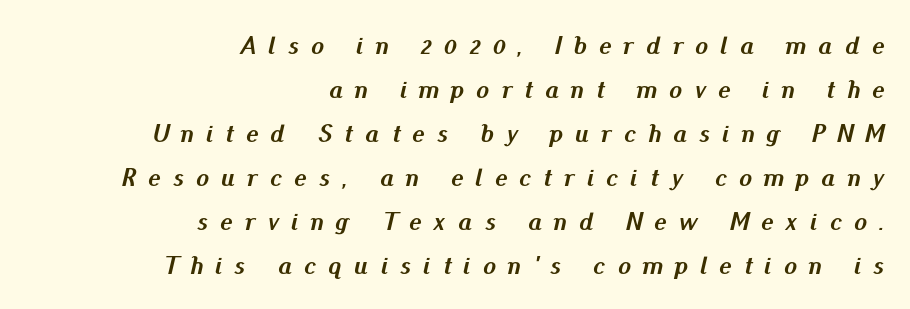
Q: Is the text bold? A: Yes.
Q: Is the text italic (slanted)? A: Yes, it leans right by about 13 degrees.
Q: Is the text underlined? A: No.
Q: How is the paragraph aligned? A: Right-aligned.
Q: Is the spacing between letters normal or unusually wide? A: Unusually wide.
Q: Is the spacing between lines tight, normal or loose? A: Normal.
